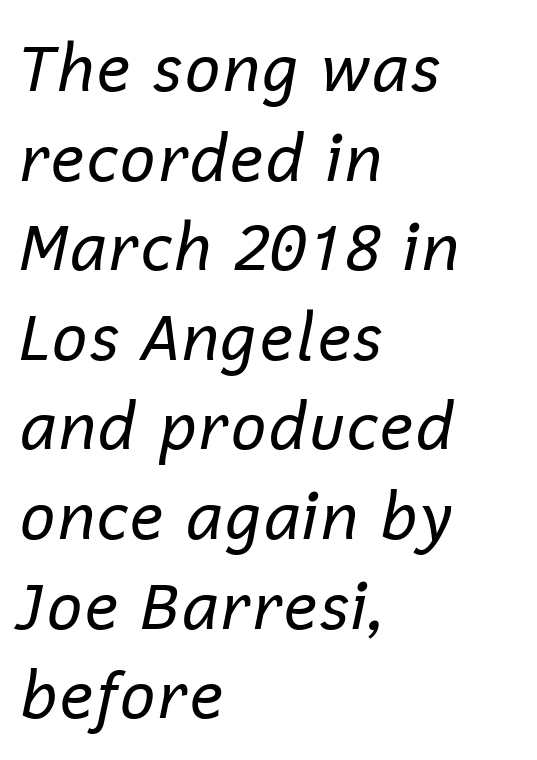
Q: Is the text bold? A: No.
Q: Is the text italic (slanted)? A: Yes, it leans right by about 12 degrees.
Q: Is the text underlined? A: No.
Q: How is the paragraph aligned? A: Left-aligned.
Q: Is the spacing between letters normal or unusually wide? A: Normal.
Q: Is the spacing between lines tight, normal or loose? A: Normal.
Q: Width (condensed, normal, or wide)? A: Normal.
Q: Stroke contrast? A: Low.
Q: x-height? A: Medium.
Q: Monospaced? A: No.
